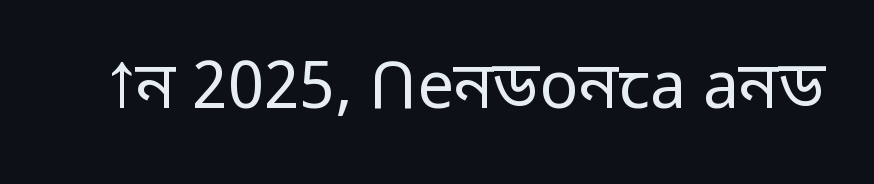
{"serif": "no", "italic": "no", "bold": "no", "weight": "regular", "width": "normal", "stroke_contrast": "low", "x_height": "medium", "monospaced": "no", "underline": "no", "letter_spacing": "normal", "letter_spacing_em": 0.0, "glyph_px": 65}
